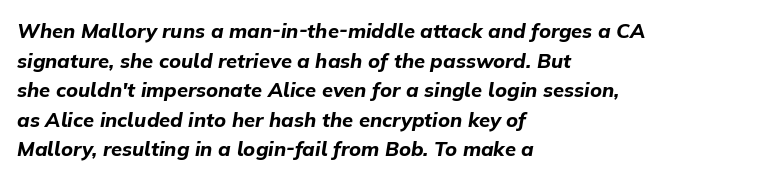
Weight check: bold — yes, fully. Baseline-to-baseline distance is the conventional proportion of letter height. An italicized treatment has been applied to the whole sample. Look at the tracking — it's just the regular setting, nothing added. Check the space under the baseline: it is left empty. Compared with a centered layout, this one pins lines to the left instead.
